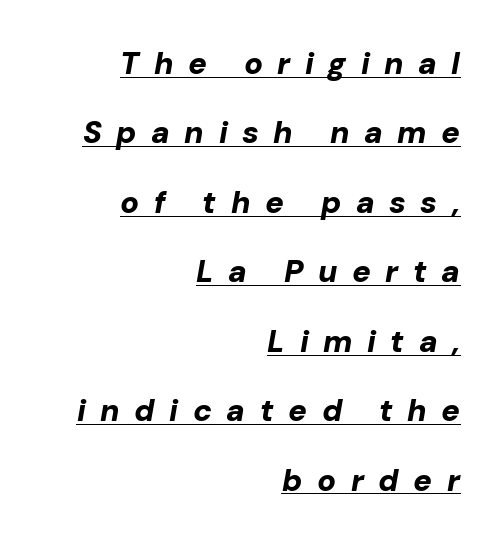
Q: Is the text bold? A: Yes.
Q: Is the text italic (slanted)? A: Yes, it leans right by about 10 degrees.
Q: Is the text underlined? A: Yes.
Q: How is the paragraph aligned? A: Right-aligned.
Q: Is the spacing between letters normal or unusually wide? A: Unusually wide.
Q: Is the spacing between lines tight, normal or loose? A: Loose.
Q: Width (condensed, normal, or wide)? A: Normal.
Q: Stroke contrast? A: Low.
Q: x-height? A: Medium.
Q: Monospaced? A: No.
